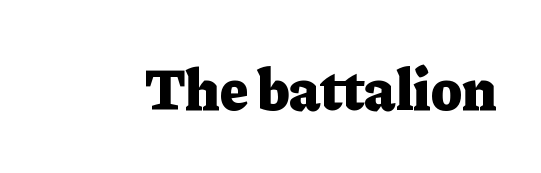
The image shows 59 px heavy serif type, upright; set normal letter spacing, not underlined; low stroke contrast and a medium x-height.
